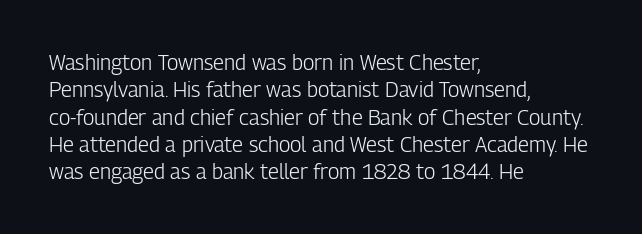
Q: Is the text bold? A: No.
Q: Is the text italic (slanted)? A: No, it is upright.
Q: Is the text underlined? A: No.
Q: How is the paragraph aligned? A: Left-aligned.
Q: Is the spacing between letters normal or unusually wide? A: Normal.
Q: Is the spacing between lines tight, normal or loose? A: Normal.
